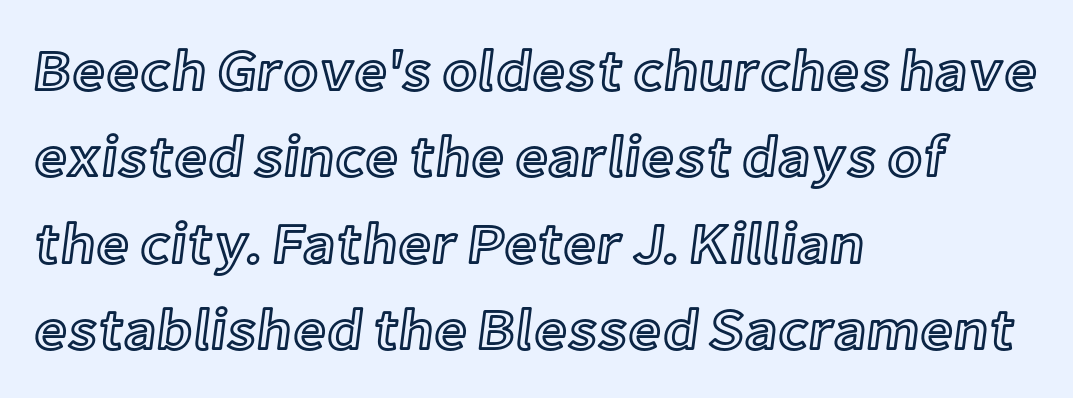
Q: Is the text italic (slanted)? A: Yes.
Q: Is the text underlined? A: No.
Q: How is the paragraph aligned? A: Left-aligned.
Q: Is the spacing between letters normal or unusually wide? A: Normal.
Q: Is the spacing between lines tight, normal or loose? A: Normal.
Q: Width (condensed, normal, or wide)? A: Normal.
Q: x-height? A: Medium.
Q: Monospaced? A: No.
